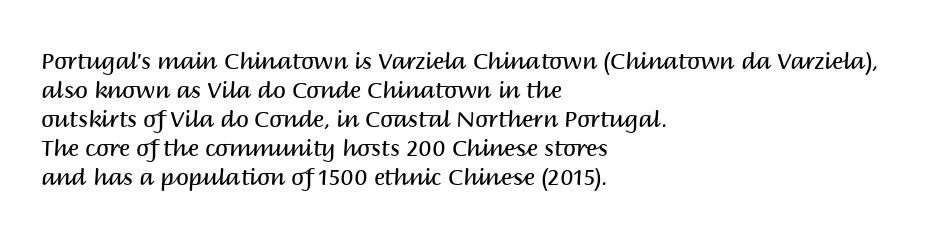
The image shows 23 px text type; set left-aligned, normal line spacing (1.26x), normal letter spacing, not underlined.
